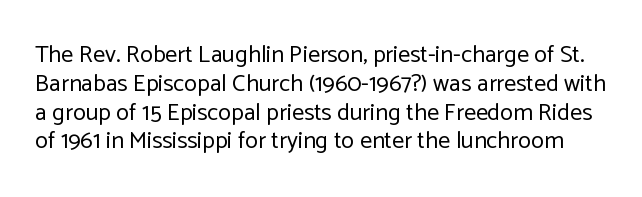
Q: Is the text bold? A: No.
Q: Is the text italic (slanted)? A: No, it is upright.
Q: Is the text underlined? A: No.
Q: Is the spacing between letters normal or unusually wide? A: Normal.
